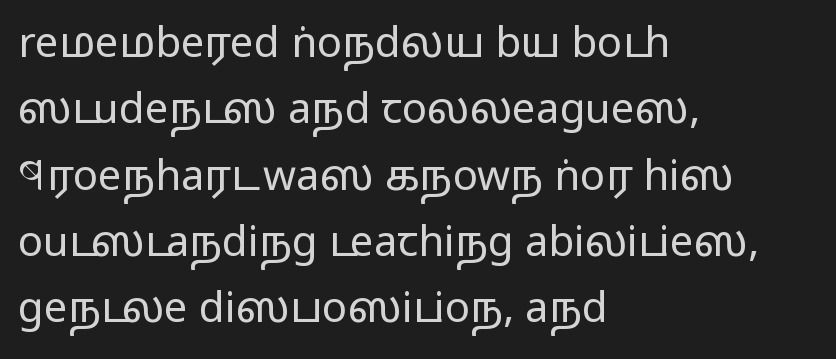
Summary of weight: not heavy and not bold. A normal amount of white space separates one row of letters from the next. This sample has the flowing, uneven cadence of proportional lettering. Posture: straight, roman, zero tilt. The rendering keeps characters at their native spacing. The specimen omits any rule beneath the text block's lines.
